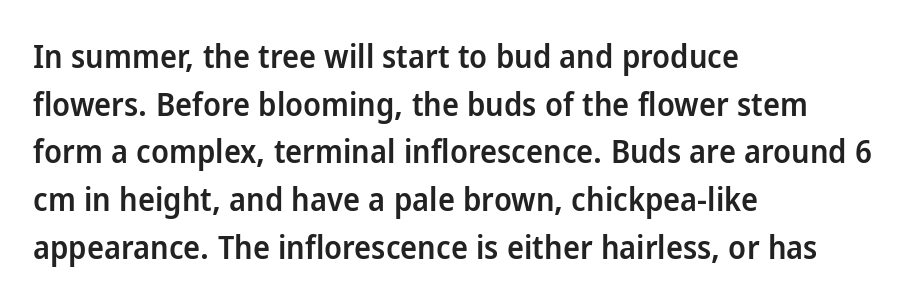
The image shows 32 px semibold sans-serif type, upright; set left-aligned, normal line spacing (1.49x), normal letter spacing, not underlined; low stroke contrast and a medium x-height.
